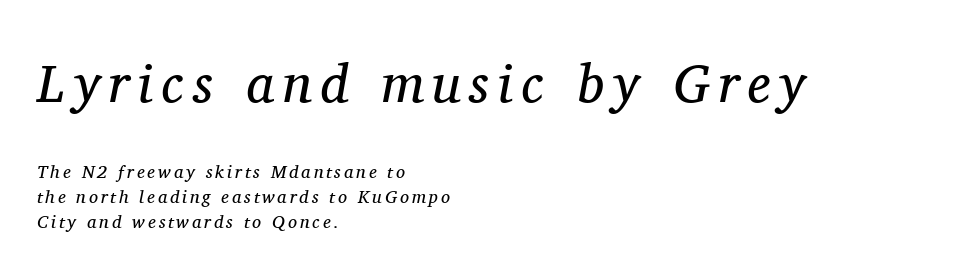
{"serif": "yes", "italic": "yes", "lean": "right", "slant_degrees": 11, "bold": "no", "weight": "regular", "width": "normal", "stroke_contrast": "medium", "x_height": "medium", "monospaced": "no", "underline": "no", "align": "left", "line_spacing": "normal", "line_spacing_ratio": 1.4, "larger_block": "first", "size_ratio": 3.0, "glyph_px": 54}
